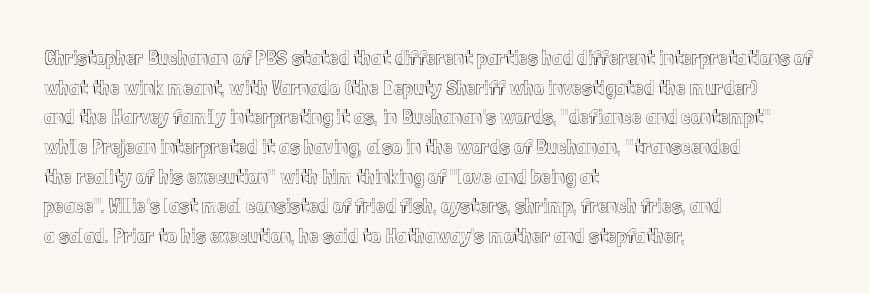
The image shows 22 px text type, upright; set left-aligned, normal line spacing (1.35x), normal letter spacing, not underlined.
